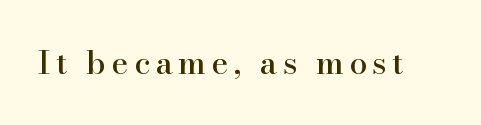
The image shows 32 px serif type, upright; set not underlined; high stroke contrast and a small x-height.
